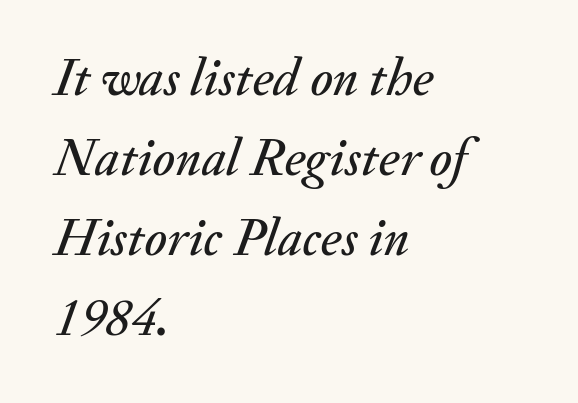
The image shows 53 px text type, italic (leaning right); set left-aligned, normal line spacing (1.51x), normal letter spacing, not underlined; medium stroke contrast and a small x-height.
